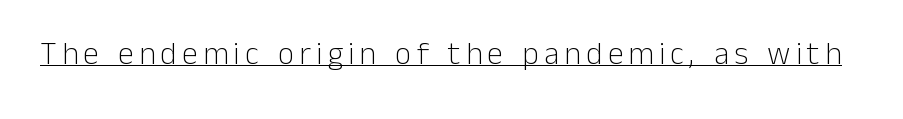
{"serif": "no", "italic": "no", "bold": "no", "weight": "light", "width": "normal", "stroke_contrast": "low", "x_height": "medium", "monospaced": "no", "underline": "yes", "glyph_px": 32}
